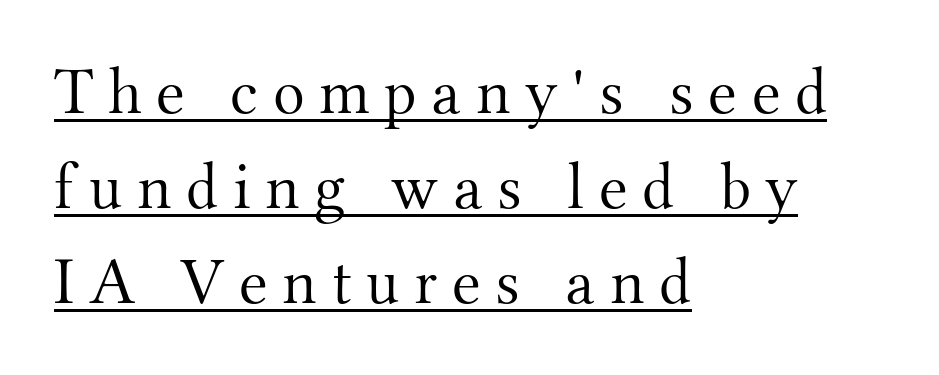
Q: Is the text bold? A: No.
Q: Is the text italic (slanted)? A: No, it is upright.
Q: Is the typeface a serif or a sans-serif typeface? A: Serif.
Q: Is the text underlined? A: Yes.
Q: How is the paragraph aligned? A: Left-aligned.
Q: Is the spacing between letters normal or unusually wide? A: Unusually wide.
Q: Is the spacing between lines tight, normal or loose? A: Normal.
Q: Width (condensed, normal, or wide)? A: Normal.
Q: Stroke contrast? A: Medium.
Q: x-height? A: Small.
Q: Monospaced? A: No.
